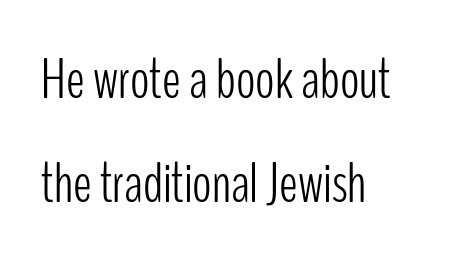
{"serif": "no", "italic": "no", "bold": "no", "weight": "light", "width": "condensed", "stroke_contrast": "low", "x_height": "medium", "monospaced": "no", "underline": "no", "align": "left", "line_spacing_ratio": 1.83, "letter_spacing": "normal", "letter_spacing_em": 0.0, "glyph_px": 57}
